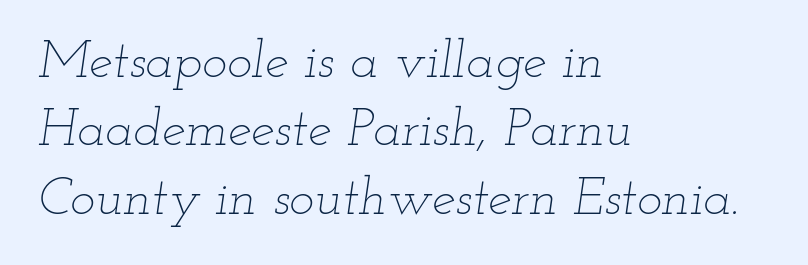
The image shows 53 px thin, wide type, italic (leaning right); set left-aligned, normal line spacing (1.29x), normal letter spacing, not underlined; low stroke contrast and a small x-height.
